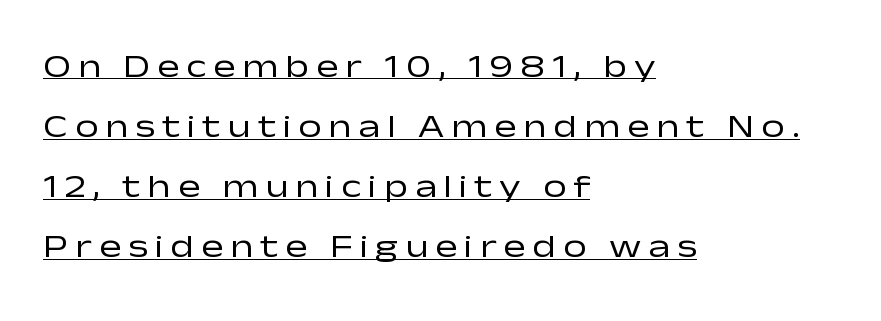
The image shows 33 px regular-weight, wide sans-serif type, upright; set left-aligned, line spacing 1.82x, unusually wide letter spacing (+0.21 em), underlined; low stroke contrast and a medium x-height.
